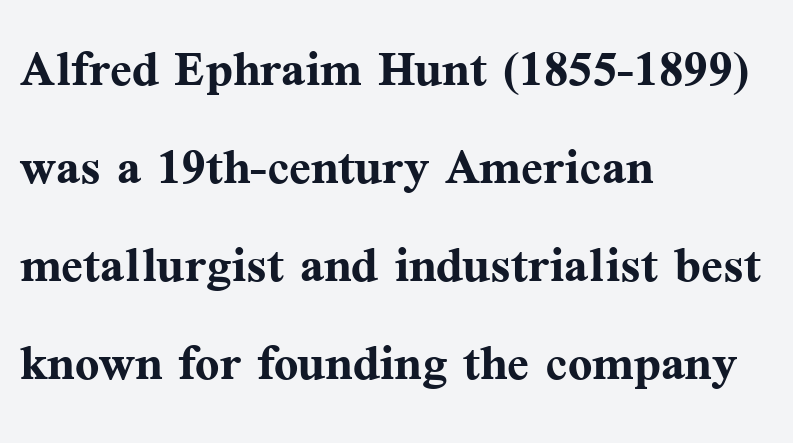
Q: Is the text bold? A: Yes.
Q: Is the text italic (slanted)? A: No, it is upright.
Q: Is the typeface a serif or a sans-serif typeface? A: Serif.
Q: Is the text underlined? A: No.
Q: How is the paragraph aligned? A: Left-aligned.
Q: Is the spacing between letters normal or unusually wide? A: Normal.
Q: Is the spacing between lines tight, normal or loose? A: Normal.
Q: Width (condensed, normal, or wide)? A: Normal.
Q: Stroke contrast? A: Medium.
Q: x-height? A: Medium.
Q: Monospaced? A: No.
